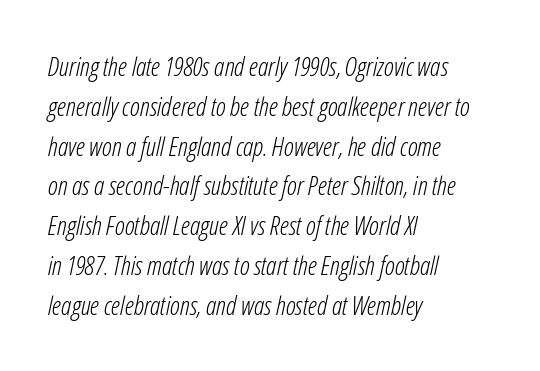
The image shows 26 px text type, italic (leaning right); set left-aligned, normal line spacing (1.53x), normal letter spacing, not underlined.
